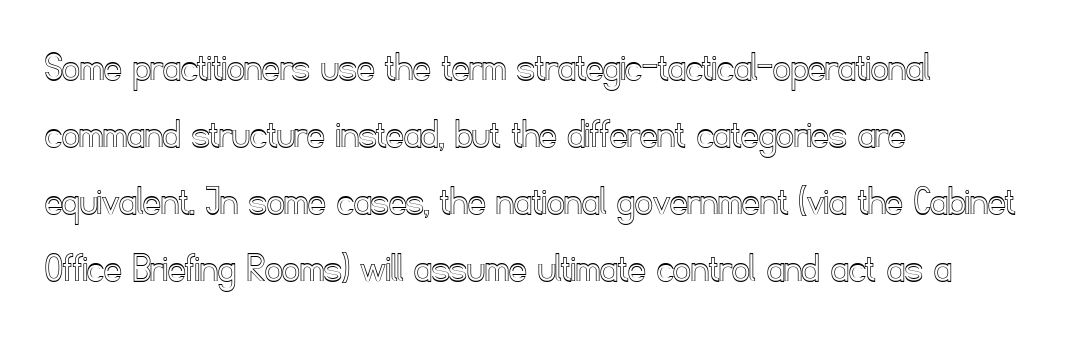
The image shows 43 px text type, upright; set left-aligned, normal line spacing (1.56x), normal letter spacing, not underlined; a small x-height.
